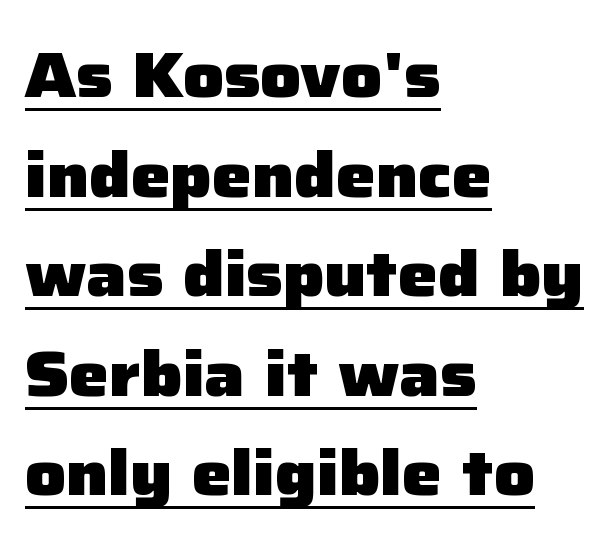
{"serif": "no", "italic": "no", "bold": "yes", "weight": "heavy", "width": "normal", "stroke_contrast": "low", "x_height": "medium", "monospaced": "no", "underline": "yes", "align": "left", "line_spacing": "normal", "line_spacing_ratio": 1.58, "letter_spacing": "normal", "letter_spacing_em": 0.0, "glyph_px": 63}
